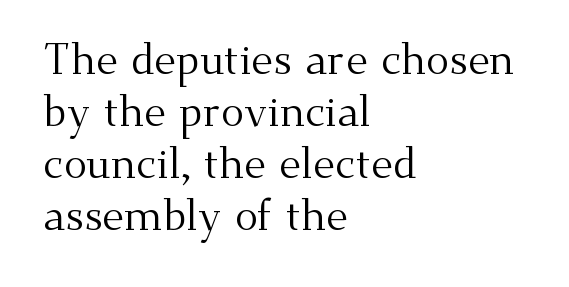
{"serif": "yes", "italic": "no", "bold": "no", "weight": "regular", "width": "normal", "stroke_contrast": "medium", "x_height": "small", "monospaced": "no", "underline": "no", "align": "left", "line_spacing_ratio": 1.21, "letter_spacing": "normal", "letter_spacing_em": 0.0, "glyph_px": 43}
